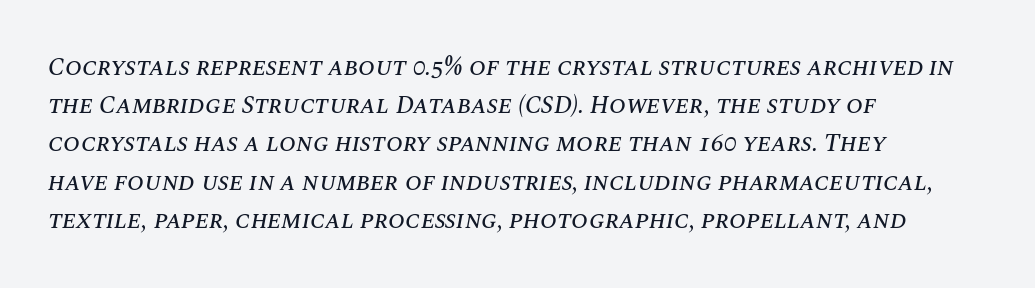
The rag falls on the right side of this text block. If you drew a line through each stem, it would be angled. Evenly set lines give the paragraph a standard silhouette. A bare baseline throughout the passage.
